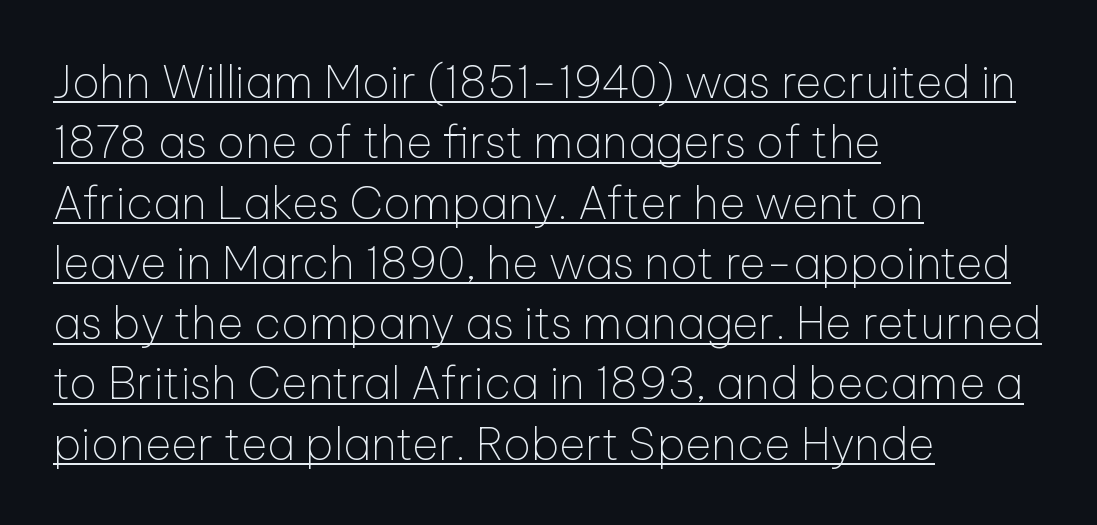
Q: Is the text bold? A: No.
Q: Is the text italic (slanted)? A: No, it is upright.
Q: Is the typeface a serif or a sans-serif typeface? A: Sans-serif.
Q: Is the text underlined? A: Yes.
Q: How is the paragraph aligned? A: Left-aligned.
Q: Is the spacing between letters normal or unusually wide? A: Normal.
Q: Is the spacing between lines tight, normal or loose? A: Normal.
Q: Width (condensed, normal, or wide)? A: Normal.
Q: Stroke contrast? A: Low.
Q: x-height? A: Medium.
Q: Monospaced? A: No.
